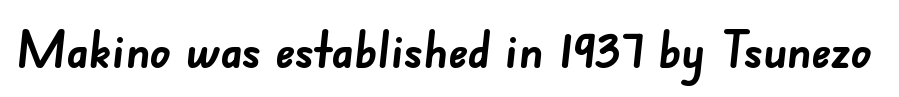
The image shows 51 px semibold sans-serif type; set normal letter spacing, not underlined; low stroke contrast and a small x-height.
